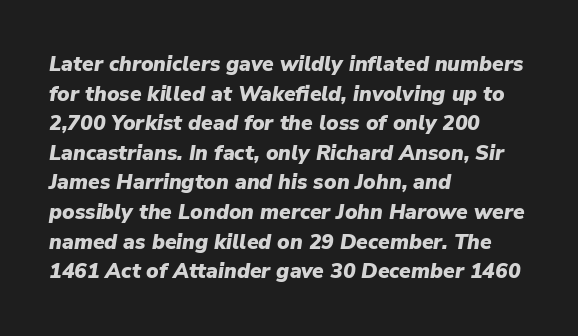
{"italic": "yes", "lean": "right", "slant_degrees": 9, "bold": "yes", "underline": "no", "align": "left", "line_spacing": "normal", "line_spacing_ratio": 1.41, "letter_spacing": "normal", "letter_spacing_em": 0.0, "glyph_px": 21}
